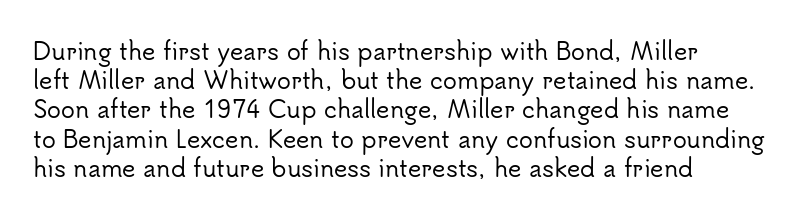
The image shows 23 px text type, upright; set left-aligned, normal line spacing (1.27x), normal letter spacing, not underlined.
